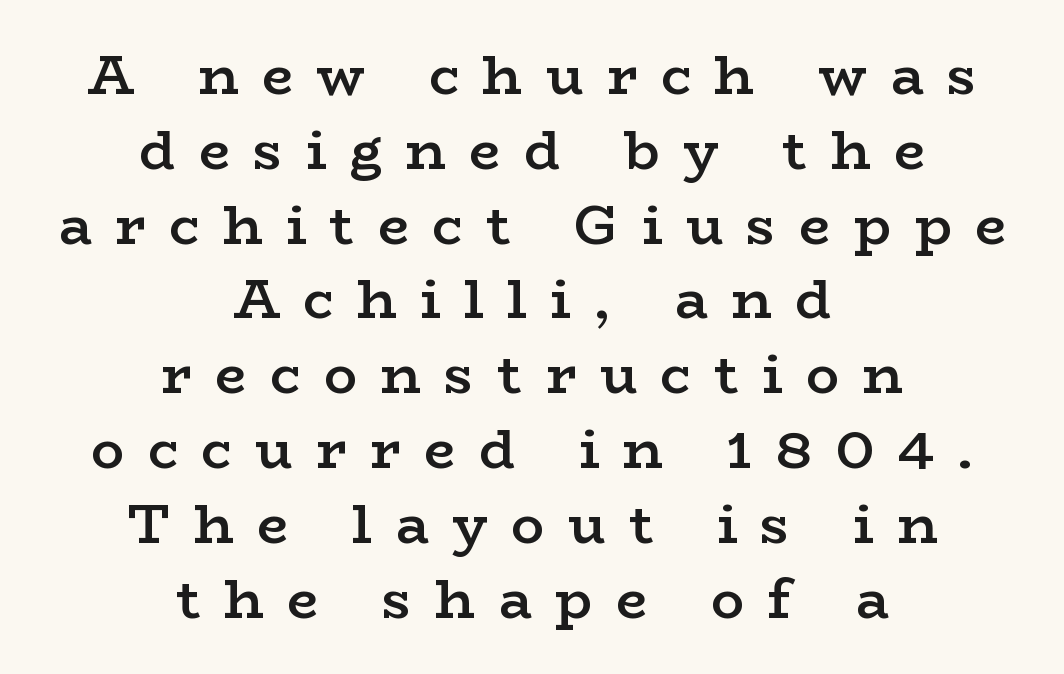
The image shows 55 px semibold, wide serif type, upright; set centered, normal line spacing (1.36x), unusually wide letter spacing (+0.43 em), not underlined; low stroke contrast and a medium x-height.
